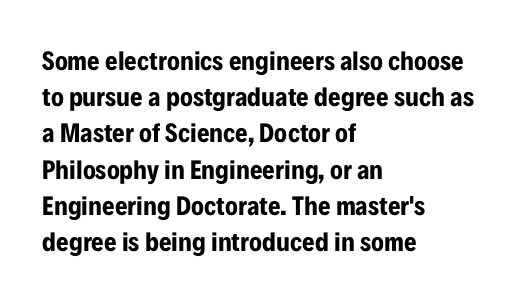
The image shows 27 px bold type, upright; set left-aligned, normal line spacing (1.34x), normal letter spacing, not underlined.
